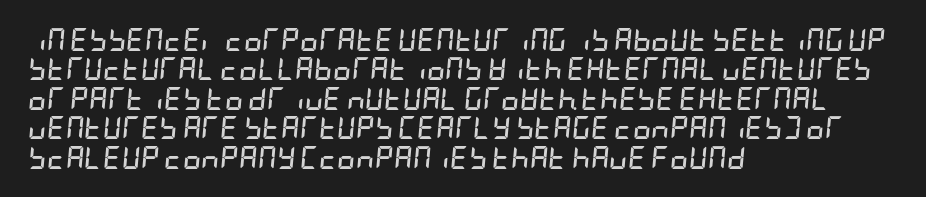
Q: Is the text bold? A: Yes.
Q: Is the text italic (slanted)? A: Yes, it leans right by about 5 degrees.
Q: Is the text underlined? A: No.
Q: How is the paragraph aligned? A: Left-aligned.
Q: Is the spacing between letters normal or unusually wide? A: Normal.
Q: Is the spacing between lines tight, normal or loose? A: Normal.
